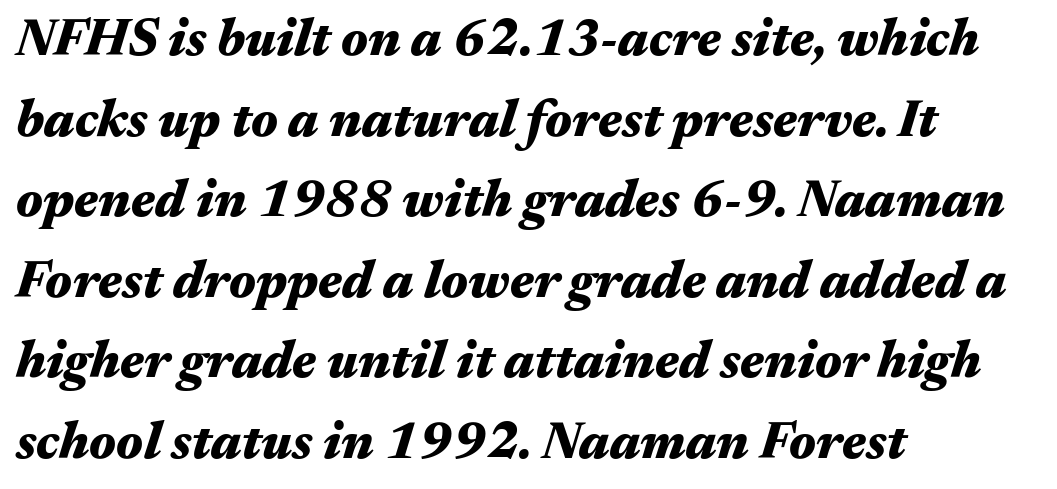
The image shows 52 px heavy, wide type, italic (leaning right); set left-aligned, normal line spacing (1.55x), normal letter spacing, not underlined; medium stroke contrast and a medium x-height.
